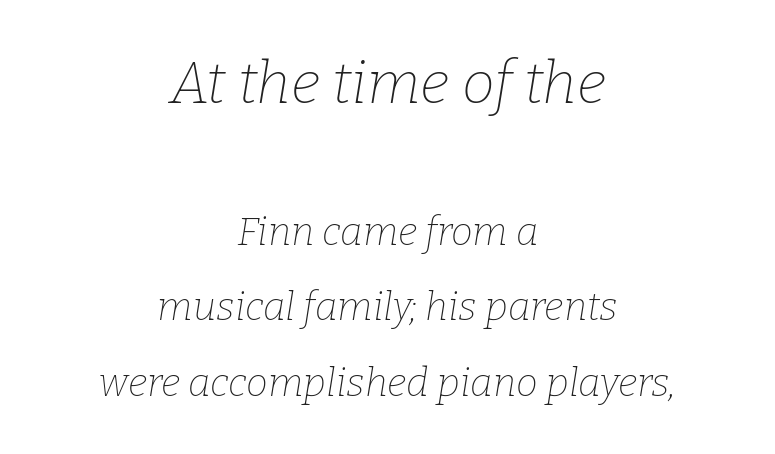
The image shows 59 px thin serif type, italic (leaning right); set centered, loose line spacing (1.93x), normal letter spacing, not underlined; the first (top) block is 1.51x larger; low stroke contrast and a medium x-height.
